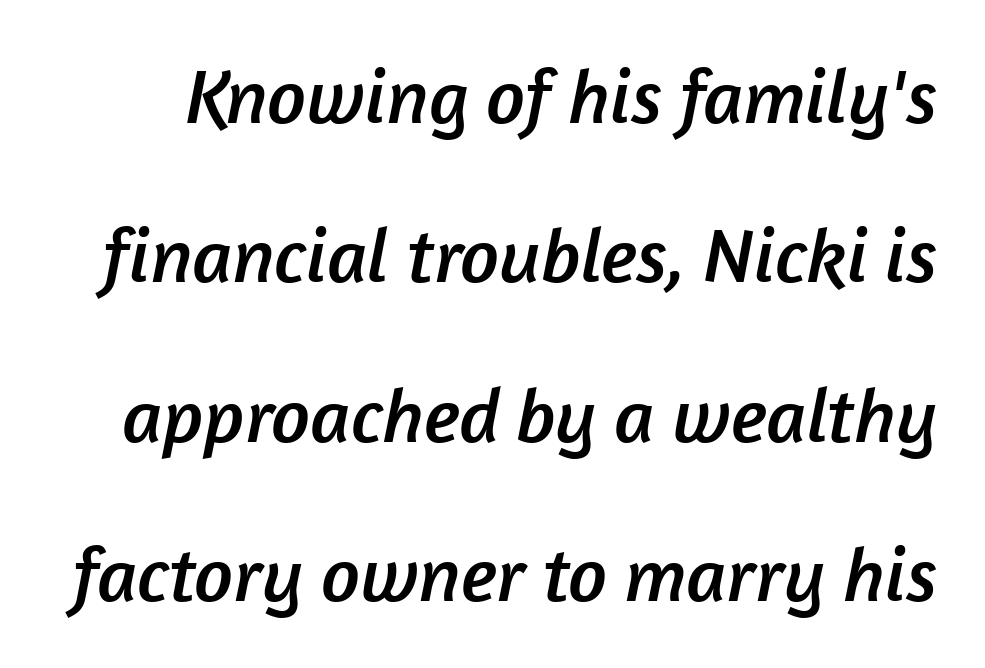
Q: Is the typeface a serif or a sans-serif typeface? A: Sans-serif.
Q: Is the text underlined? A: No.
Q: Is the spacing between letters normal or unusually wide? A: Normal.
Q: Is the spacing between lines tight, normal or loose? A: Loose.
Q: Width (condensed, normal, or wide)? A: Normal.
Q: Stroke contrast? A: Low.
Q: x-height? A: Medium.
Q: Monospaced? A: No.
